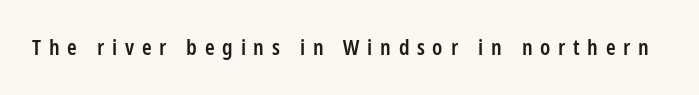
The image shows 22 px text type, upright; set unusually wide letter spacing (+0.35 em), not underlined.
